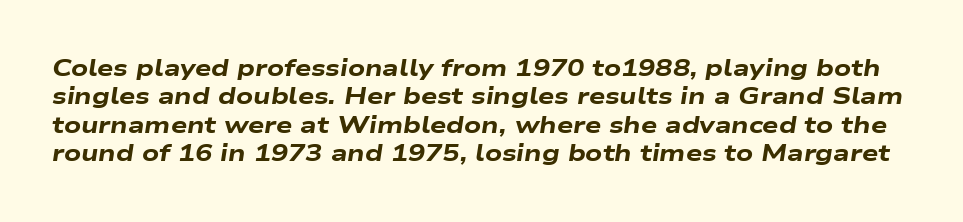
Q: Is the text bold? A: Yes.
Q: Is the text italic (slanted)? A: Yes, it leans right by about 9 degrees.
Q: Is the text underlined? A: No.
Q: Is the spacing between letters normal or unusually wide? A: Normal.
